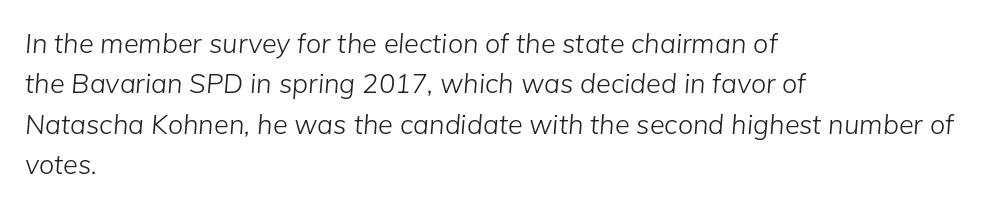
The typesetting does not lean heavy: it is not bold. There's an unmistakable incline to the writing here. Letters rest on an invisible, unmarked baseline. How are the letters spaced? Ordinarily, with no added tracking. Horizontally, the lines are justified to the leading edge only. In terms of leading, this rendering sits right in the middle.
